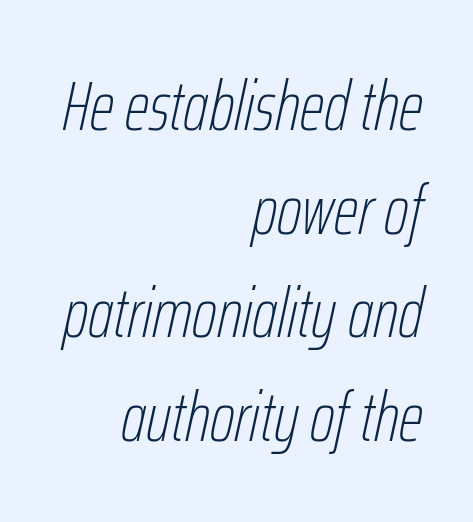
The image shows 70 px thin, condensed type, italic (leaning right); set right-aligned, normal line spacing (1.48x), normal letter spacing, not underlined; low stroke contrast and a medium x-height.
